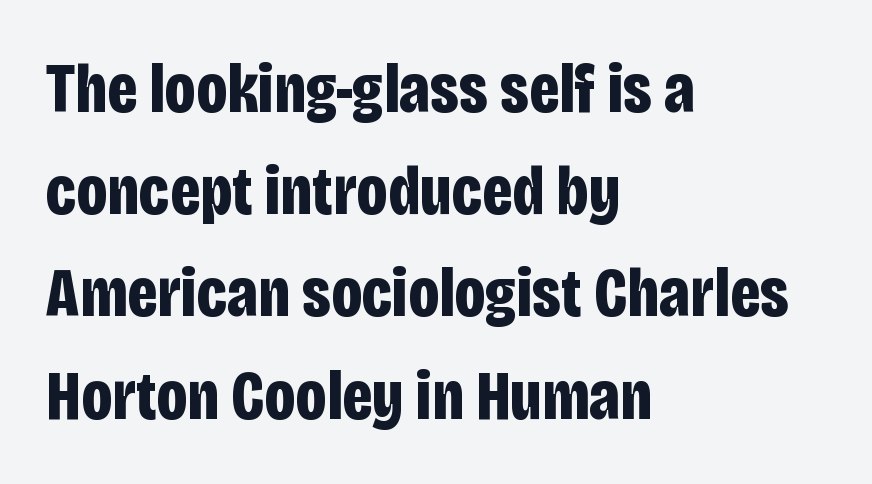
Q: Is the text bold? A: Yes.
Q: Is the text italic (slanted)? A: No, it is upright.
Q: Is the typeface a serif or a sans-serif typeface? A: Sans-serif.
Q: Is the text underlined? A: No.
Q: How is the paragraph aligned? A: Left-aligned.
Q: Is the spacing between letters normal or unusually wide? A: Normal.
Q: Is the spacing between lines tight, normal or loose? A: Normal.
Q: Width (condensed, normal, or wide)? A: Condensed.
Q: Stroke contrast? A: Low.
Q: x-height? A: Large.
Q: Monospaced? A: No.
